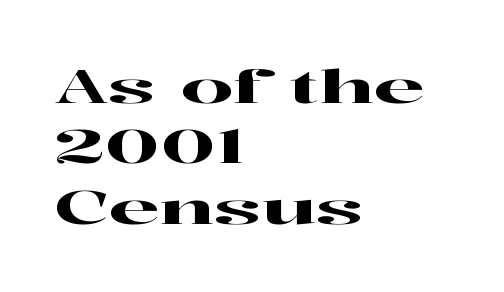
How would I describe the line gaps? Plain and ordinary. This is serif lettering, the kind often seen in printed books. Proportional: the letters do not fall into vertical columns. Each line starts at the same left margin while the right side varies.
